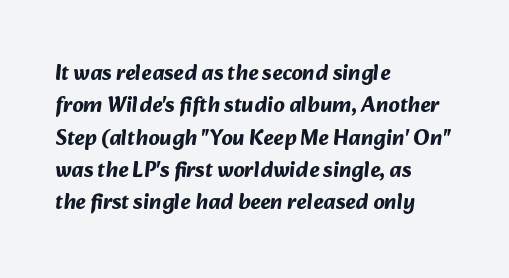
The image shows 22 px bold type; set left-aligned, normal line spacing (1.47x), normal letter spacing, not underlined.
